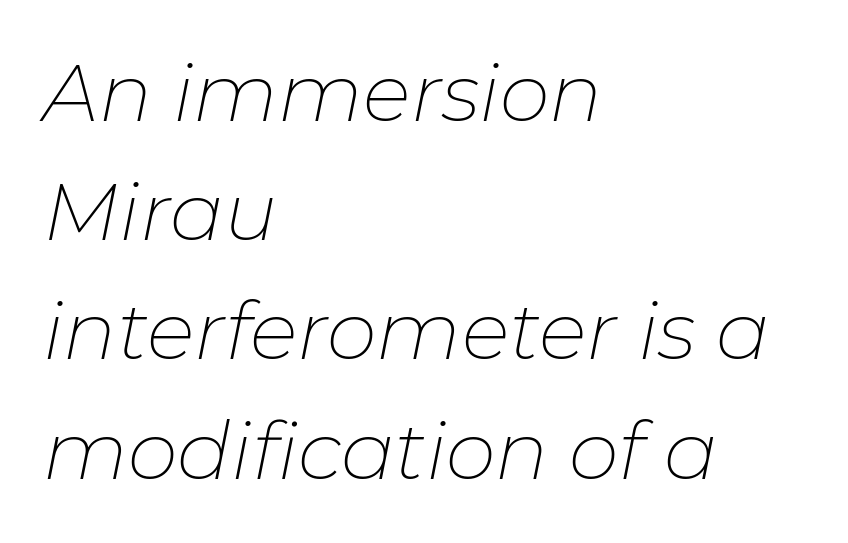
{"italic": "yes", "lean": "right", "slant_degrees": 11, "bold": "no", "weight": "thin", "width": "normal", "stroke_contrast": "low", "x_height": "medium", "monospaced": "no", "underline": "no", "align": "left", "line_spacing": "normal", "line_spacing_ratio": 1.49, "letter_spacing": "normal", "letter_spacing_em": 0.0, "glyph_px": 80}
